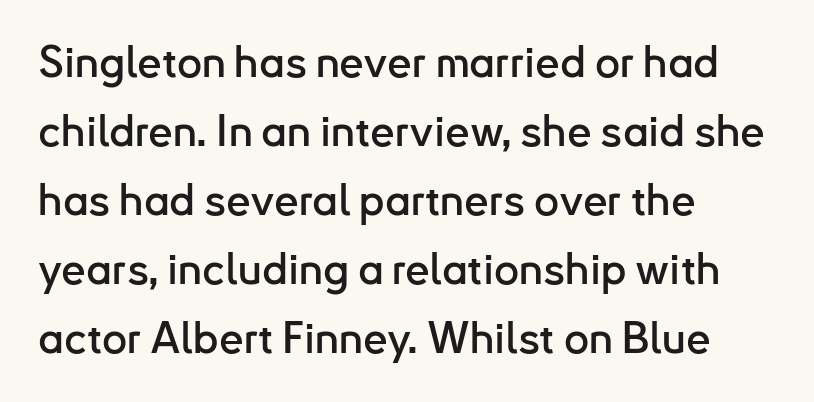
{"serif": "no", "italic": "no", "width": "normal", "stroke_contrast": "low", "x_height": "small", "monospaced": "no", "underline": "no", "align": "left", "line_spacing": "normal", "line_spacing_ratio": 1.57, "letter_spacing": "normal", "letter_spacing_em": 0.0, "glyph_px": 44}
